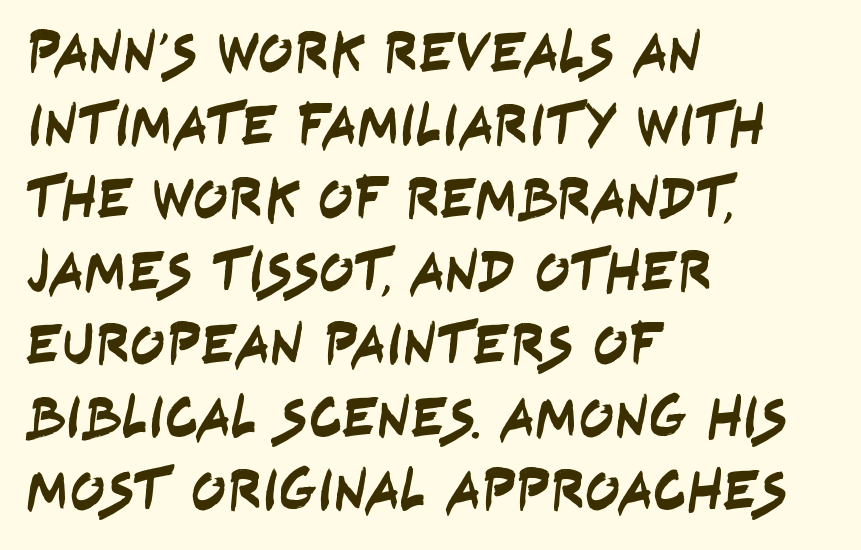
Q: Is the typeface a serif or a sans-serif typeface? A: Sans-serif.
Q: Is the text underlined? A: No.
Q: How is the paragraph aligned? A: Left-aligned.
Q: Is the spacing between letters normal or unusually wide? A: Normal.
Q: Is the spacing between lines tight, normal or loose? A: Normal.
Q: Width (condensed, normal, or wide)? A: Condensed.
Q: Stroke contrast? A: Low.
Q: x-height? A: Large.
Q: Monospaced? A: No.
